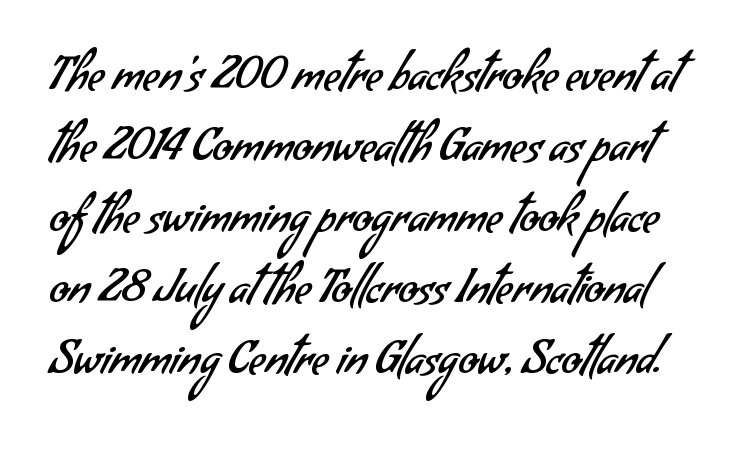
This is sans-serif lettering, the kind often seen on screens and signage. Summary of vertical rhythm: regular, with standard interline spacing. A typesetter would call this zero additional tracking. Each letter keeps its own natural width here, so spacing adapts to shape. The area under the type is left untouched.
